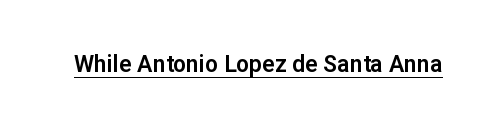
{"italic": "no", "underline": "yes", "letter_spacing": "normal", "letter_spacing_em": 0.0, "glyph_px": 23}
